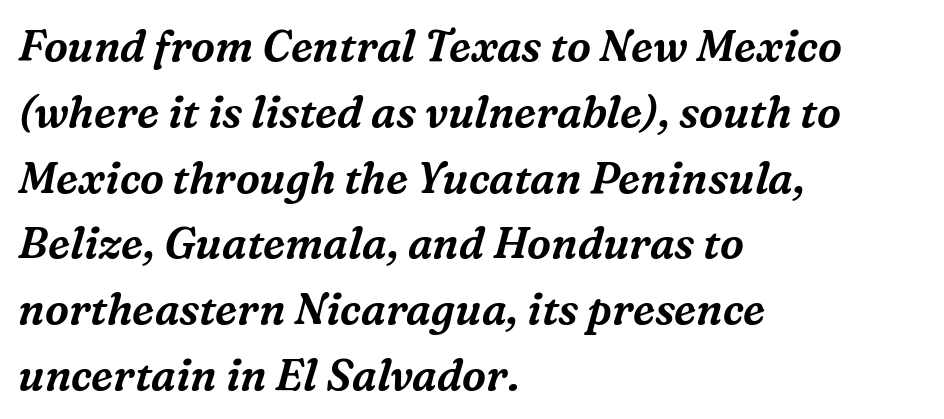
{"serif": "yes", "italic": "yes", "lean": "right", "slant_degrees": 16, "width": "normal", "stroke_contrast": "medium", "x_height": "medium", "monospaced": "no", "underline": "no", "align": "left", "line_spacing": "normal", "line_spacing_ratio": 1.53, "letter_spacing": "normal", "letter_spacing_em": 0.0, "glyph_px": 43}
